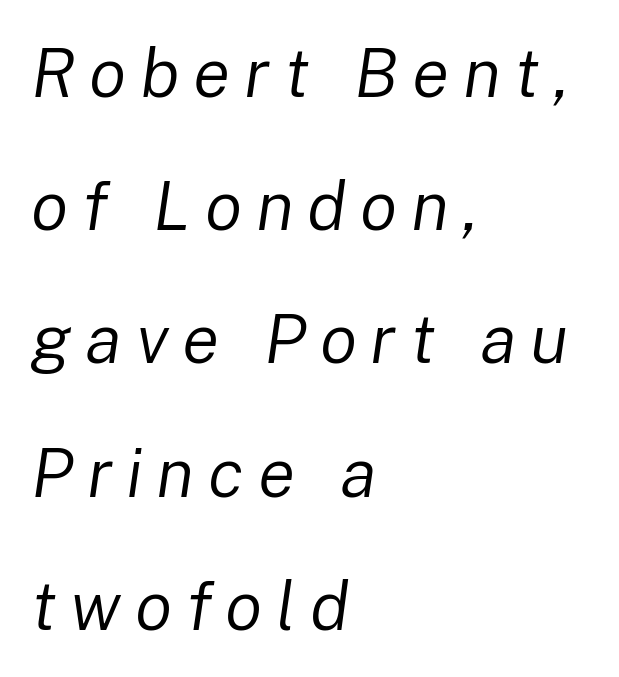
The image shows 69 px regular-weight type, italic (leaning right); set left-aligned, loose line spacing (1.93x), unusually wide letter spacing (+0.2 em), not underlined; low stroke contrast and a medium x-height.
